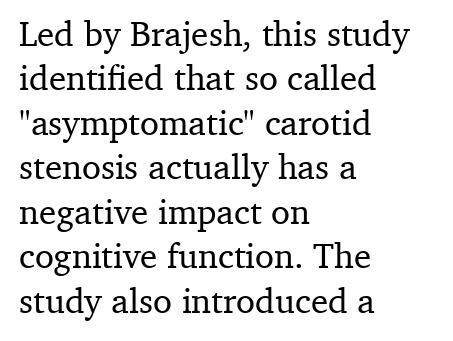
The image shows 35 px serif type, upright; set left-aligned, normal line spacing (1.27x), normal letter spacing, not underlined; medium stroke contrast and a medium x-height.
